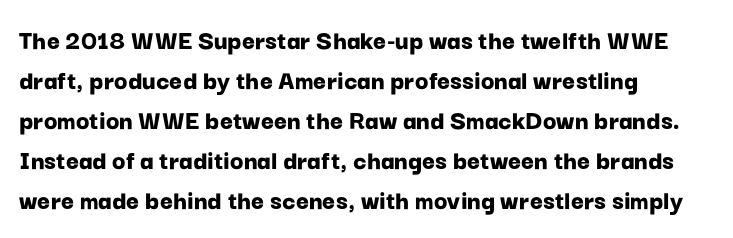
{"serif": "no", "italic": "no", "bold": "yes", "weight": "bold", "width": "normal", "stroke_contrast": "low", "x_height": "medium", "monospaced": "no", "underline": "no", "align": "left", "line_spacing": "normal", "line_spacing_ratio": 1.43, "letter_spacing": "normal", "letter_spacing_em": 0.0, "glyph_px": 28}
